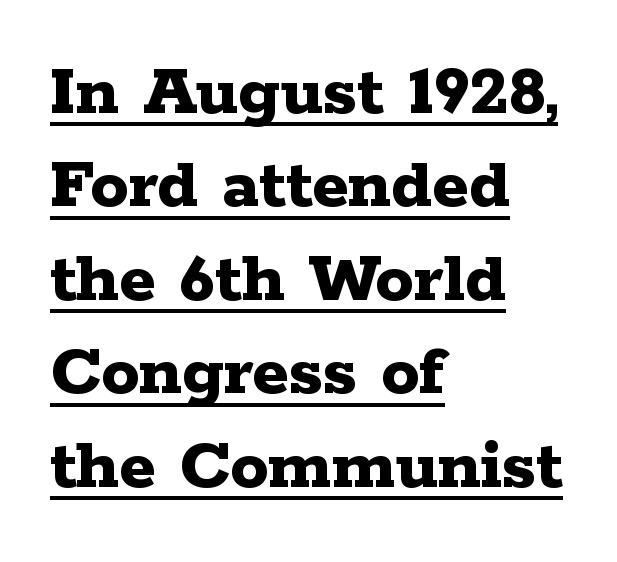
Each line starts at the same left margin while the right side varies. The letterforms sit shoulder to shoulder at normal distance. A roman cut, with each character standing at attention. Each letter keeps its own natural width here, so spacing adapts to shape. This rendering features underlined lettering. Chunky letters — that's bold for sure.
